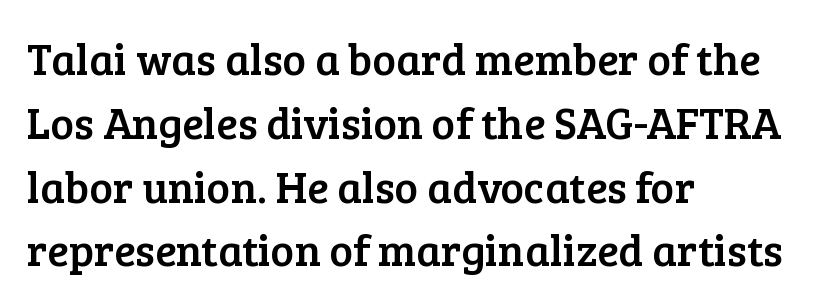
The image shows 44 px serif type, upright; set left-aligned, normal line spacing (1.45x), normal letter spacing, not underlined; low stroke contrast and a medium x-height.
